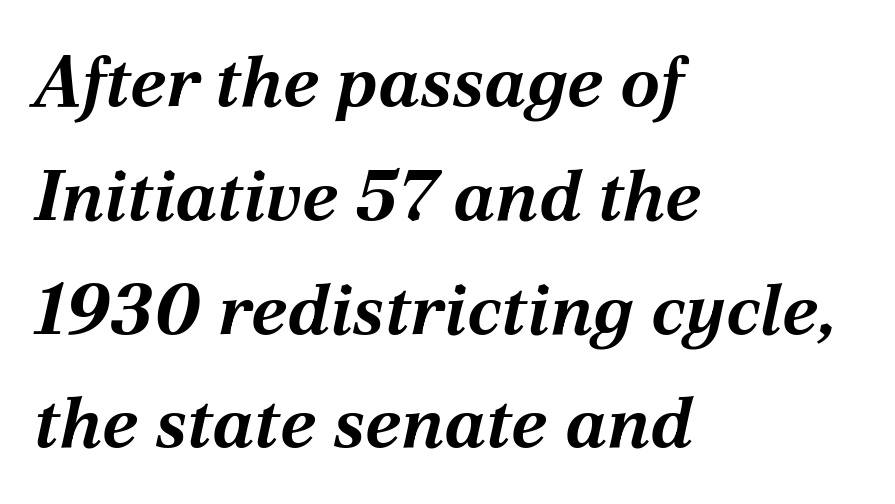
Horizontal alignment here is leftward, the default for most running prose. Letters rest on an invisible, unmarked baseline. Varying glyph widths throughout — classic text-font behaviour. Set as a true bold cut, around the 700 mark.
